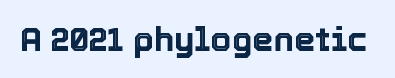
{"italic": "no", "width": "normal", "x_height": "medium", "monospaced": "no", "underline": "no", "letter_spacing": "normal", "letter_spacing_em": 0.0, "glyph_px": 34}
